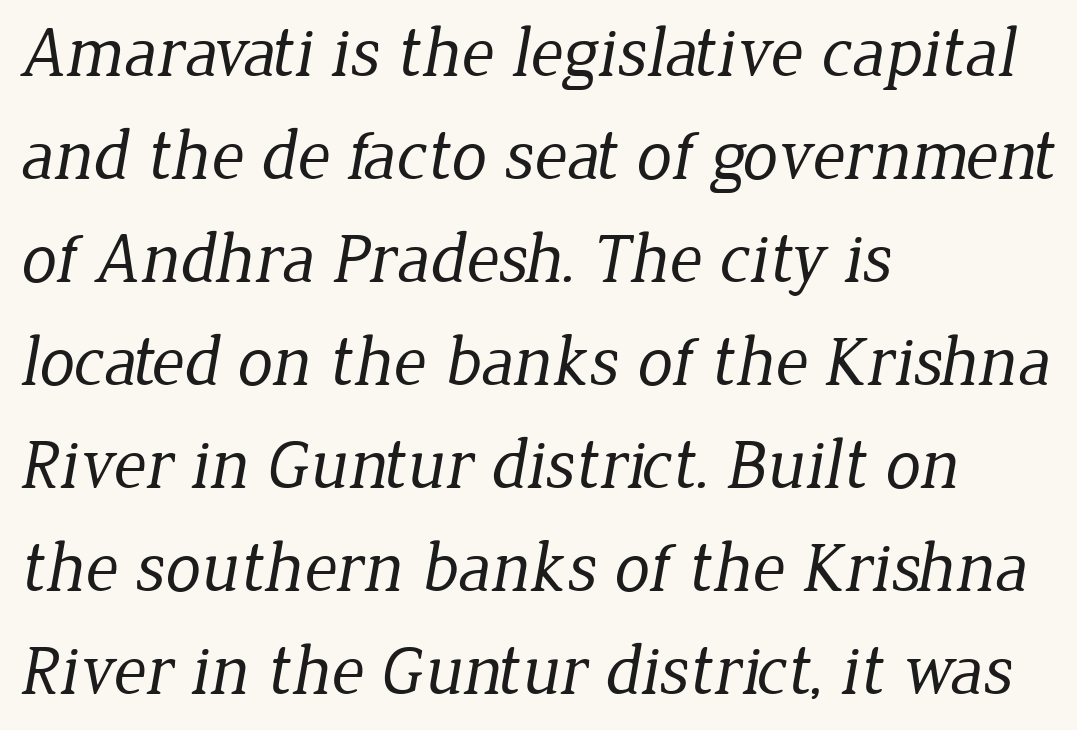
Q: Is the text bold? A: No.
Q: Is the typeface a serif or a sans-serif typeface? A: Serif.
Q: Is the text underlined? A: No.
Q: How is the paragraph aligned? A: Left-aligned.
Q: Is the spacing between letters normal or unusually wide? A: Normal.
Q: Is the spacing between lines tight, normal or loose? A: Normal.
Q: Width (condensed, normal, or wide)? A: Normal.
Q: Stroke contrast? A: Low.
Q: x-height? A: Medium.
Q: Monospaced? A: No.
